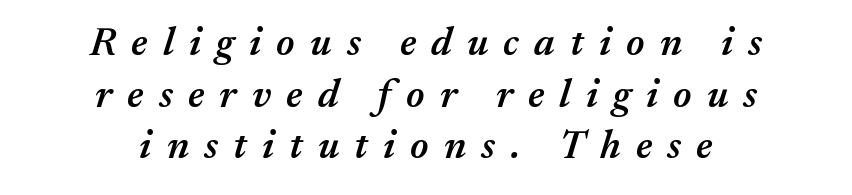
{"italic": "yes", "lean": "right", "slant_degrees": 17, "bold": "semi", "weight": "semibold", "width": "normal", "stroke_contrast": "medium", "x_height": "medium", "monospaced": "no", "underline": "no", "align": "center", "line_spacing": "normal", "line_spacing_ratio": 1.29, "letter_spacing": "wide", "letter_spacing_em": 0.38, "glyph_px": 40}
